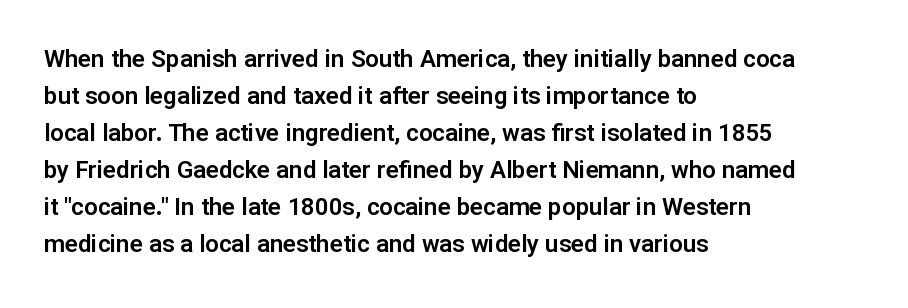
{"italic": "no", "underline": "no", "align": "left", "line_spacing": "normal", "line_spacing_ratio": 1.54, "letter_spacing": "normal", "letter_spacing_em": 0.0, "glyph_px": 24}
